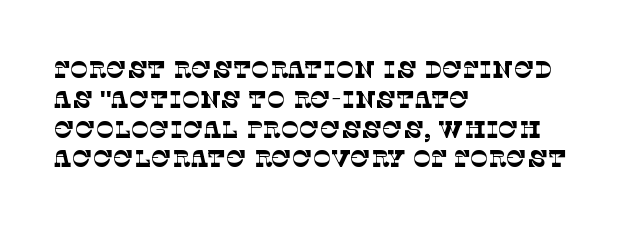
{"bold": "no", "underline": "no", "align": "left", "line_spacing_ratio": 1.24, "letter_spacing": "normal", "letter_spacing_em": 0.0, "glyph_px": 24}
